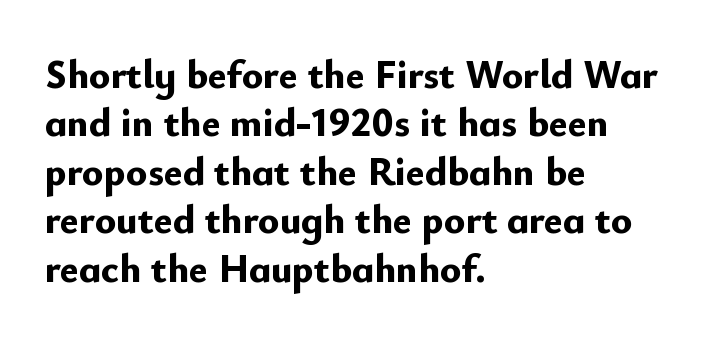
The image shows 40 px bold sans-serif type, upright; set left-aligned, line spacing 1.21x, normal letter spacing, not underlined; low stroke contrast and a small x-height.
